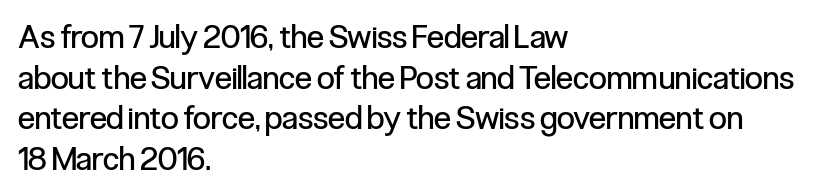
Q: Is the text bold? A: No.
Q: Is the text italic (slanted)? A: No, it is upright.
Q: Is the typeface a serif or a sans-serif typeface? A: Sans-serif.
Q: Is the text underlined? A: No.
Q: How is the paragraph aligned? A: Left-aligned.
Q: Is the spacing between letters normal or unusually wide? A: Normal.
Q: Is the spacing between lines tight, normal or loose? A: Normal.
Q: Width (condensed, normal, or wide)? A: Condensed.
Q: Stroke contrast? A: Low.
Q: x-height? A: Medium.
Q: Monospaced? A: No.
